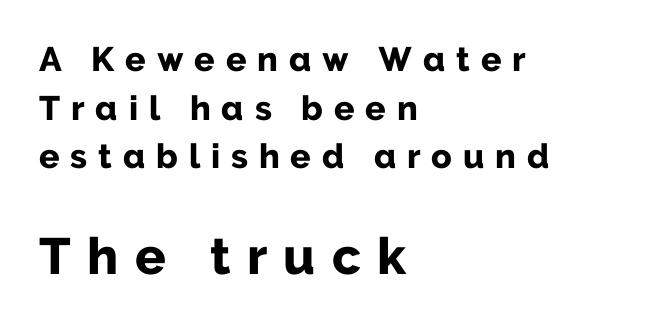
Q: Is the text bold? A: Yes.
Q: Is the text italic (slanted)? A: No, it is upright.
Q: Is the typeface a serif or a sans-serif typeface? A: Sans-serif.
Q: Is the text underlined? A: No.
Q: How is the paragraph aligned? A: Left-aligned.
Q: Is the spacing between letters normal or unusually wide? A: Unusually wide.
Q: Is the spacing between lines tight, normal or loose? A: Normal.
Q: Which block of text is set in a larger size, the first (top) or the second (bottom)? A: The second (bottom) one.
Q: Width (condensed, normal, or wide)? A: Normal.
Q: Stroke contrast? A: Low.
Q: x-height? A: Medium.
Q: Monospaced? A: No.
